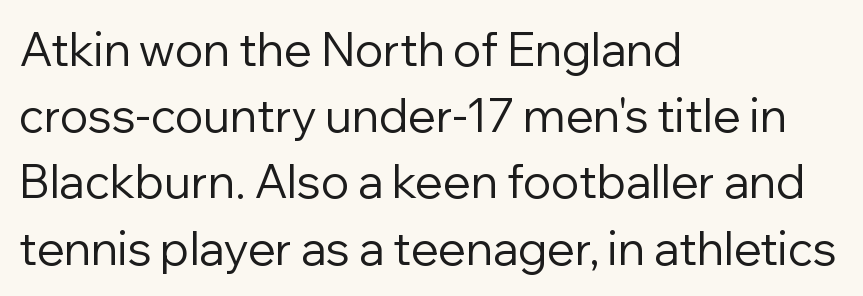
The image shows 46 px regular-weight sans-serif type, upright; set left-aligned, normal line spacing (1.44x), normal letter spacing, not underlined; low stroke contrast and a medium x-height.
